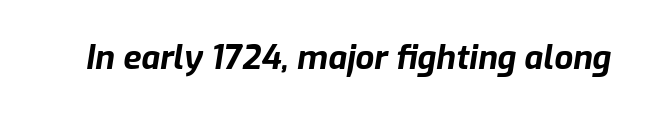
{"italic": "yes", "lean": "right", "slant_degrees": 9, "bold": "yes", "weight": "bold", "width": "normal", "stroke_contrast": "low", "x_height": "medium", "monospaced": "no", "underline": "no", "letter_spacing": "normal", "letter_spacing_em": 0.0, "glyph_px": 33}
